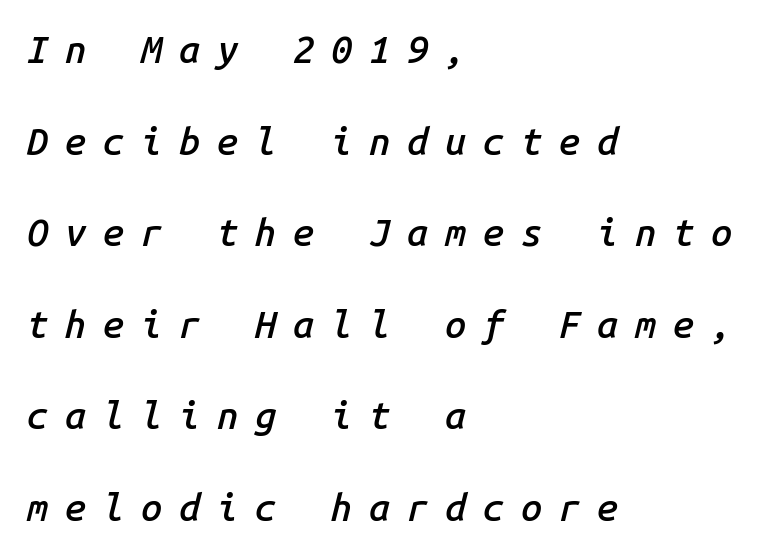
Q: Is the text bold? A: Semi-bold.
Q: Is the text italic (slanted)? A: Yes, it leans right by about 14 degrees.
Q: Is the text underlined? A: No.
Q: How is the paragraph aligned? A: Left-aligned.
Q: Is the spacing between letters normal or unusually wide? A: Unusually wide.
Q: Is the spacing between lines tight, normal or loose? A: Loose.
Q: Width (condensed, normal, or wide)? A: Normal.
Q: Stroke contrast? A: Low.
Q: x-height? A: Medium.
Q: Monospaced? A: Yes.
